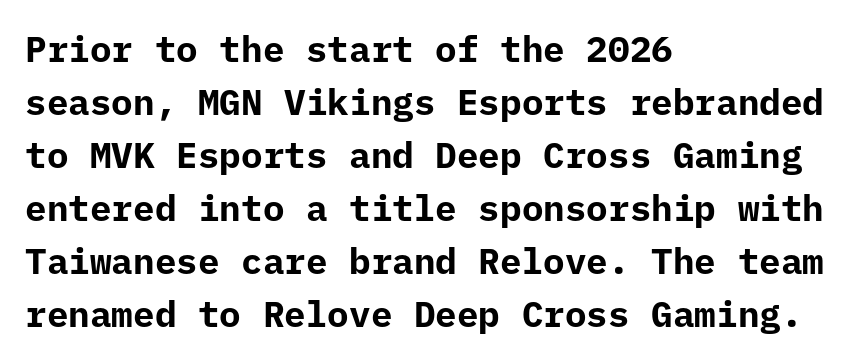
Q: Is the text bold? A: Yes.
Q: Is the text italic (slanted)? A: No, it is upright.
Q: Is the typeface a serif or a sans-serif typeface? A: Sans-serif.
Q: Is the text underlined? A: No.
Q: How is the paragraph aligned? A: Left-aligned.
Q: Is the spacing between letters normal or unusually wide? A: Normal.
Q: Is the spacing between lines tight, normal or loose? A: Normal.
Q: Width (condensed, normal, or wide)? A: Normal.
Q: Stroke contrast? A: Low.
Q: x-height? A: Medium.
Q: Monospaced? A: Yes.
